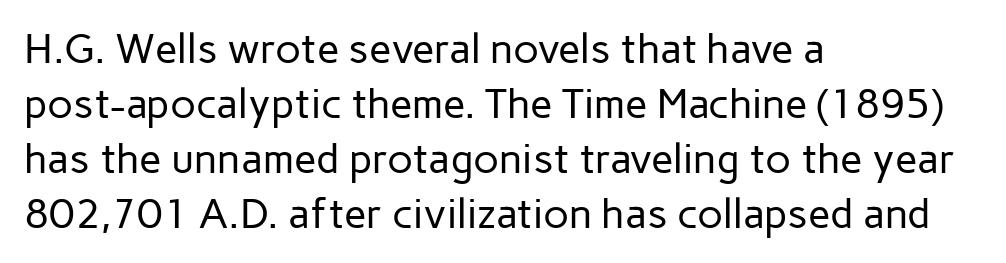
Typographically, this falls in the sans-serif category. This sample uses plain, unmodified letter spacing. Regular leading. Casual observation: everything's shoved over to the left. These lines were composed using upright roman letters.
